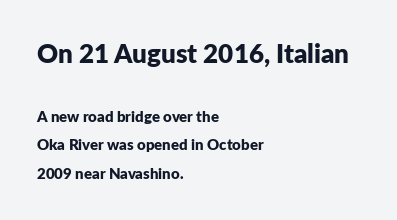
Q: Is the text bold? A: Yes.
Q: Is the text italic (slanted)? A: No, it is upright.
Q: Is the text underlined? A: No.
Q: How is the paragraph aligned? A: Left-aligned.
Q: Is the spacing between letters normal or unusually wide? A: Normal.
Q: Which block of text is set in a larger size, the first (top) or the second (bottom)? A: The first (top) one.
